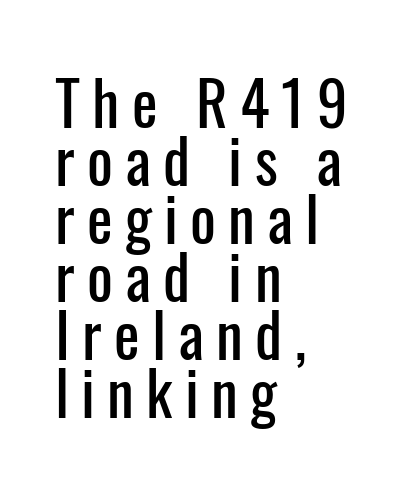
The image shows 61 px condensed sans-serif type, upright; set left-aligned, tight line spacing (0.95x), unusually wide letter spacing (+0.2 em), not underlined; low stroke contrast and a medium x-height.
